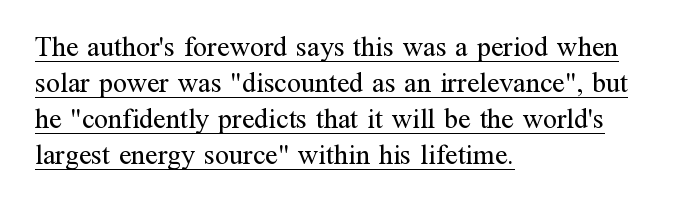
The image shows 28 px regular-weight serif type, upright; set left-aligned, normal line spacing (1.28x), normal letter spacing, underlined; medium stroke contrast and a medium x-height.
